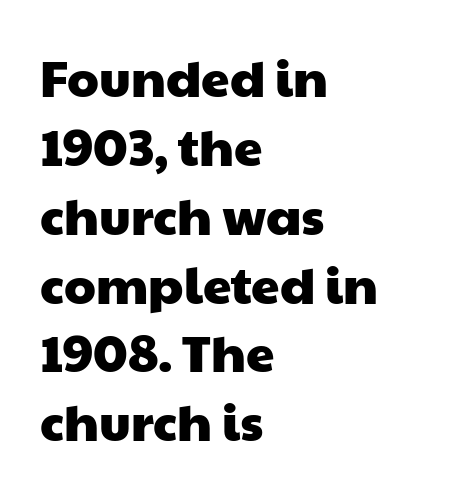
The image shows 51 px wide sans-serif type; set left-aligned, normal line spacing (1.35x), normal letter spacing, not underlined; low stroke contrast and a medium x-height.
